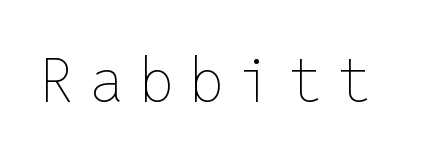
The image shows 61 px thin type, upright, monospaced; set unusually wide letter spacing (+0.25 em), not underlined; low stroke contrast and a medium x-height.
